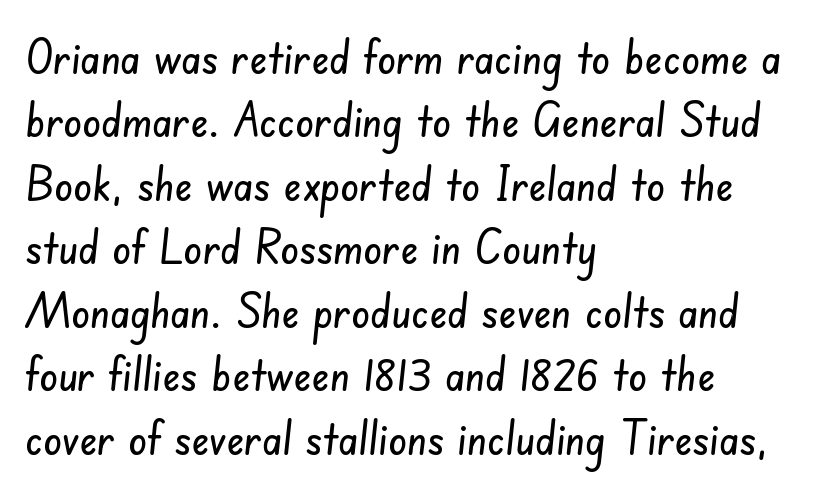
Q: Is the typeface a serif or a sans-serif typeface? A: Sans-serif.
Q: Is the text underlined? A: No.
Q: How is the paragraph aligned? A: Left-aligned.
Q: Is the spacing between letters normal or unusually wide? A: Normal.
Q: Is the spacing between lines tight, normal or loose? A: Normal.
Q: Width (condensed, normal, or wide)? A: Condensed.
Q: Stroke contrast? A: Low.
Q: x-height? A: Small.
Q: Monospaced? A: No.
